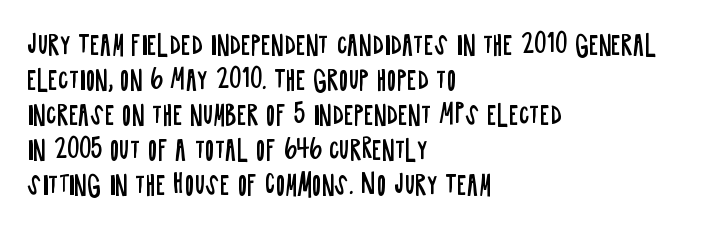
The image shows 26 px text type, upright; set left-aligned, normal line spacing (1.35x), normal letter spacing, not underlined.
